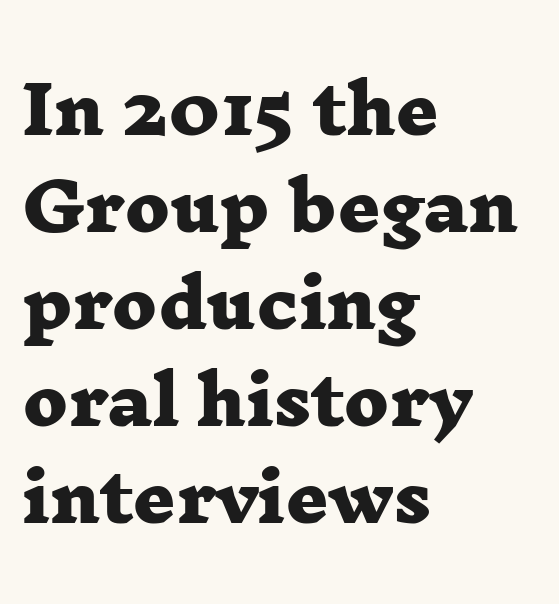
Q: Is the text bold? A: Yes.
Q: Is the typeface a serif or a sans-serif typeface? A: Serif.
Q: Is the text underlined? A: No.
Q: How is the paragraph aligned? A: Left-aligned.
Q: Is the spacing between letters normal or unusually wide? A: Normal.
Q: Is the spacing between lines tight, normal or loose? A: Normal.
Q: Width (condensed, normal, or wide)? A: Wide.
Q: Stroke contrast? A: Low.
Q: x-height? A: Medium.
Q: Monospaced? A: No.
